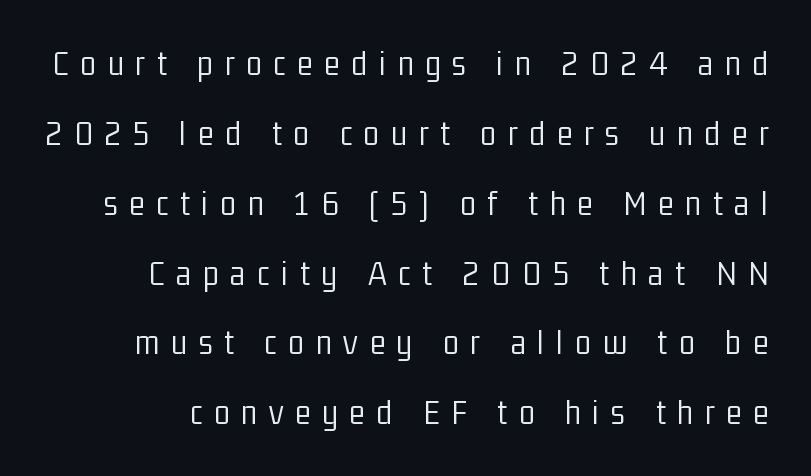
The image shows 36 px light, condensed sans-serif type, upright; set loose line spacing (1.94x), unusually wide letter spacing (+0.33 em), not underlined; low stroke contrast and a medium x-height.
